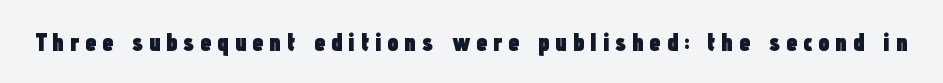
Heft: maximum for text — a bold. Letters rest on an invisible, unmarked baseline. The passage shown has open, widely tracked lettering throughout. Every character sits straight up, as roman type does.
